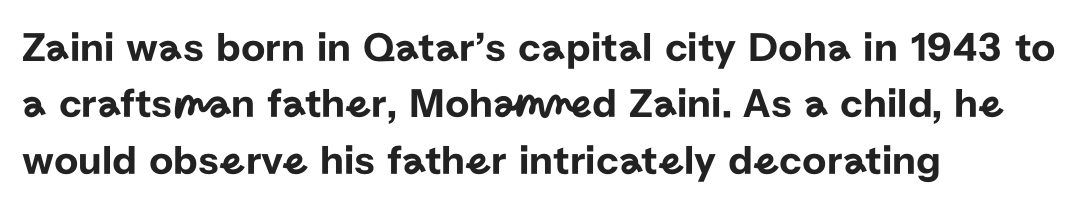
Inter-character spacing is left at the font's built-in metrics. Characters remain perfectly vertical along every line. Clear beneath every line of the passage. These lines are rendered in a variable-pitch font. Does the type have serifs? No, each stem ends abruptly.
